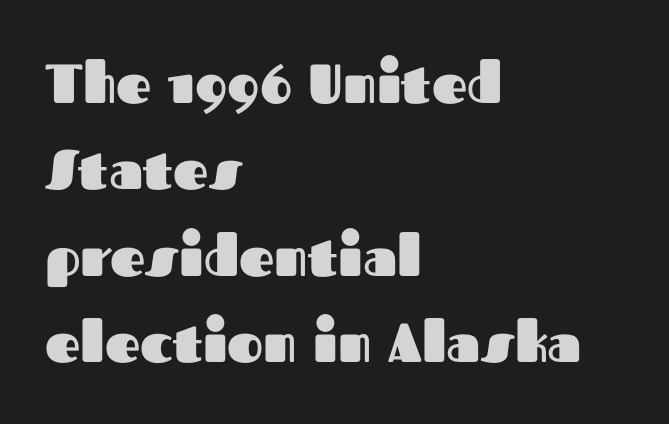
The image shows 55 px heavy sans-serif type, upright; set left-aligned, normal line spacing (1.57x), normal letter spacing, not underlined; medium stroke contrast and a medium x-height.
